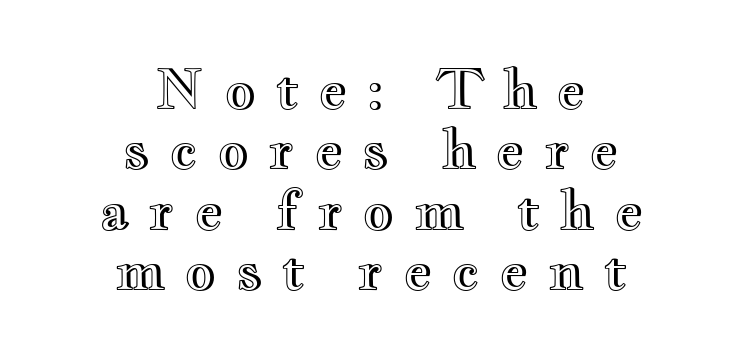
{"italic": "no", "width": "wide", "x_height": "small", "monospaced": "no", "underline": "no", "align": "center", "line_spacing": "tight", "line_spacing_ratio": 1.1, "letter_spacing": "wide", "letter_spacing_em": 0.34, "glyph_px": 55}
